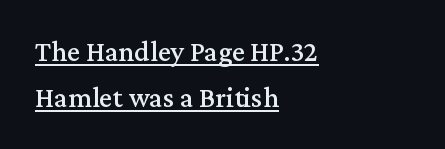
The image shows 29 px serif type, upright; set left-aligned, normal line spacing (1.58x), normal letter spacing, underlined; medium stroke contrast and a medium x-height.
